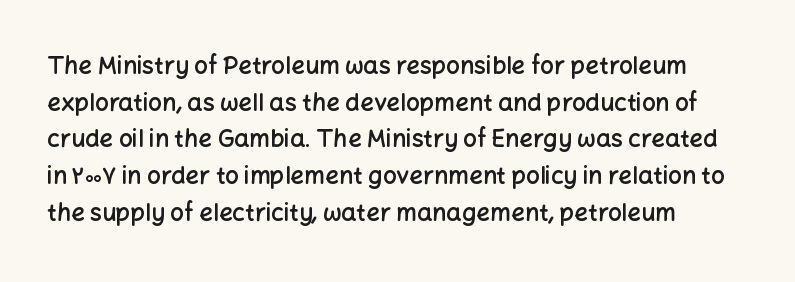
If you drew a line through each stem, it would be perfectly vertical. Each line starts at the same left margin while the right side varies. The string is rendered with underlining switched off. In terms of weight, the rendering is demibold, just under bold.
